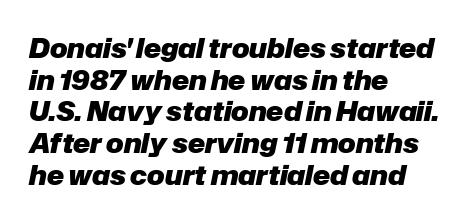
The image shows 26 px bold type, italic (leaning right); set left-aligned, line spacing 1.22x, normal letter spacing, not underlined.
